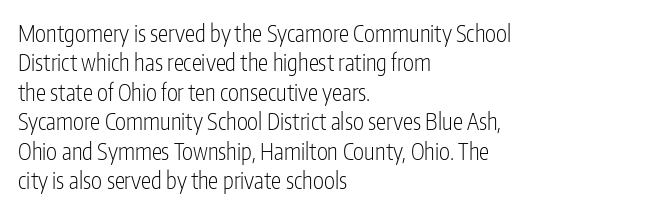
{"italic": "no", "bold": "no", "underline": "no", "align": "left", "line_spacing": "normal", "line_spacing_ratio": 1.28, "letter_spacing": "normal", "letter_spacing_em": 0.0, "glyph_px": 23}
